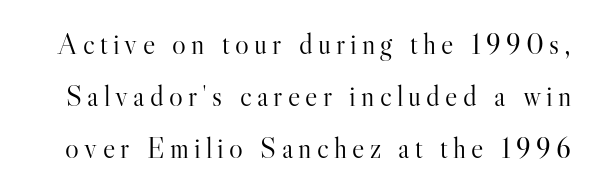
Q: Is the text bold? A: No.
Q: Is the text italic (slanted)? A: No, it is upright.
Q: Is the typeface a serif or a sans-serif typeface? A: Serif.
Q: Is the text underlined? A: No.
Q: Width (condensed, normal, or wide)? A: Normal.
Q: Stroke contrast? A: High.
Q: x-height? A: Small.
Q: Monospaced? A: No.
